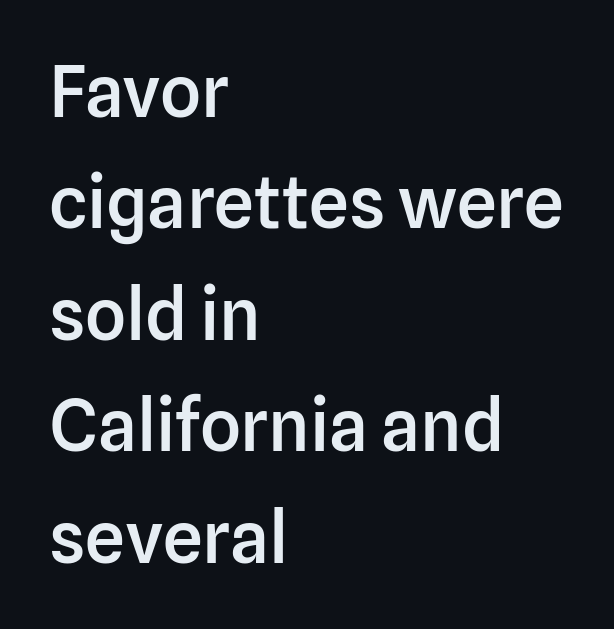
The image shows 71 px semibold sans-serif type, upright; set left-aligned, normal line spacing (1.57x), normal letter spacing, not underlined; low stroke contrast and a medium x-height.
